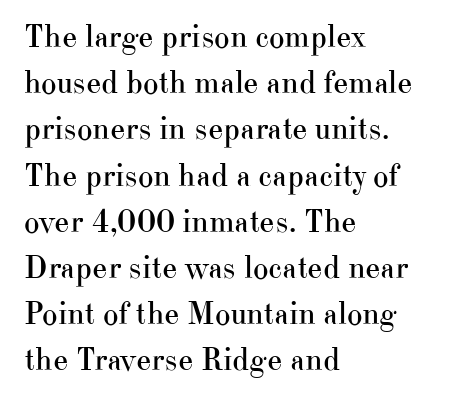
{"serif": "yes", "italic": "no", "bold": "no", "weight": "regular", "width": "normal", "stroke_contrast": "high", "x_height": "small", "monospaced": "no", "underline": "no", "align": "left", "line_spacing": "normal", "line_spacing_ratio": 1.4, "letter_spacing": "normal", "letter_spacing_em": 0.0, "glyph_px": 33}
